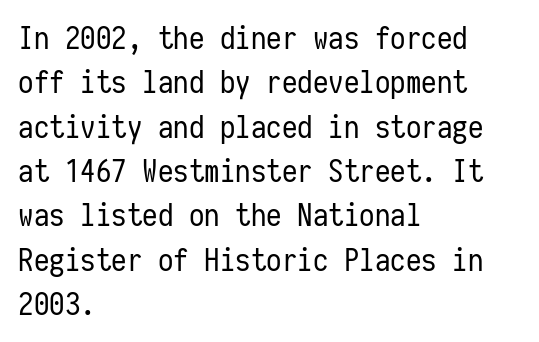
The image shows 31 px regular-weight, condensed sans-serif type, upright, monospaced; set left-aligned, normal line spacing (1.43x), normal letter spacing, not underlined; low stroke contrast and a medium x-height.
